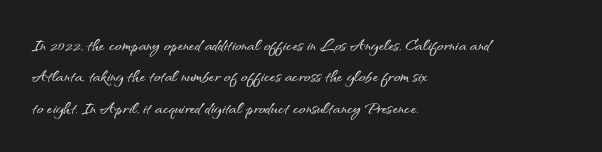
{"underline": "no", "align": "left", "line_spacing": "normal", "line_spacing_ratio": 1.43, "letter_spacing": "normal", "letter_spacing_em": 0.0, "glyph_px": 22}
